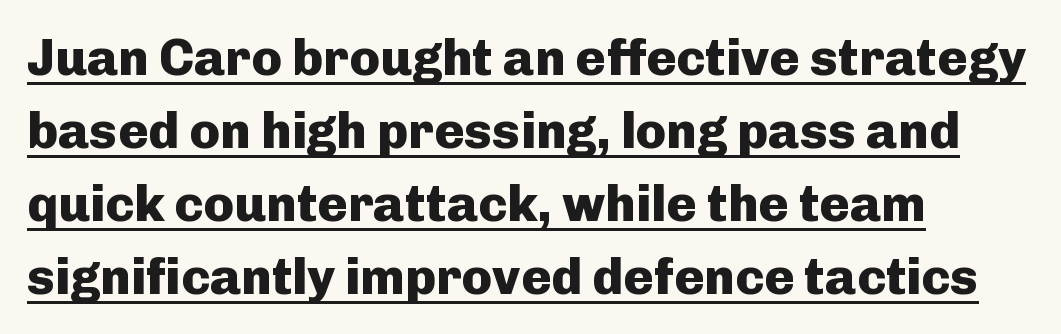
{"serif": "no", "italic": "no", "bold": "yes", "weight": "heavy", "width": "normal", "stroke_contrast": "low", "x_height": "medium", "monospaced": "no", "underline": "yes", "align": "left", "line_spacing": "normal", "line_spacing_ratio": 1.43, "letter_spacing": "normal", "letter_spacing_em": 0.0, "glyph_px": 51}
